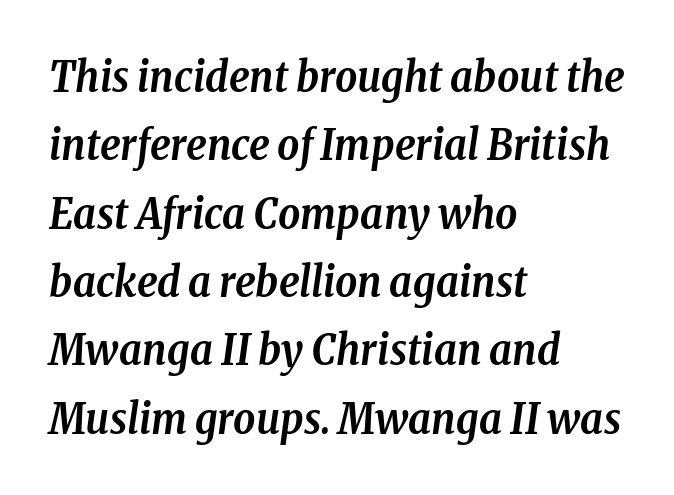
The strokes are fattened all the way to bold. Looks like regular typesetting: each glyph gets only the width it needs. Anything drawn beneath the words? Only blank space. One-word summary of the alignment: left. In terms of posture, this sample is oblique.
